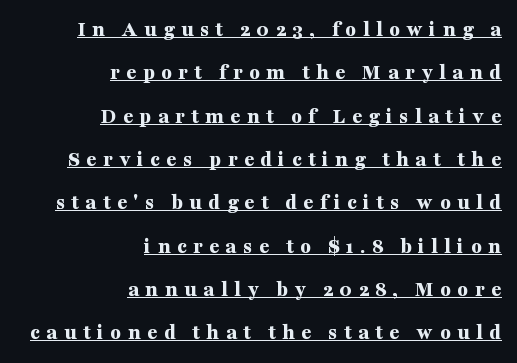
{"italic": "no", "bold": "yes", "underline": "yes", "align": "right", "line_spacing": "loose", "line_spacing_ratio": 1.97, "letter_spacing": "wide", "letter_spacing_em": 0.29, "glyph_px": 22}
